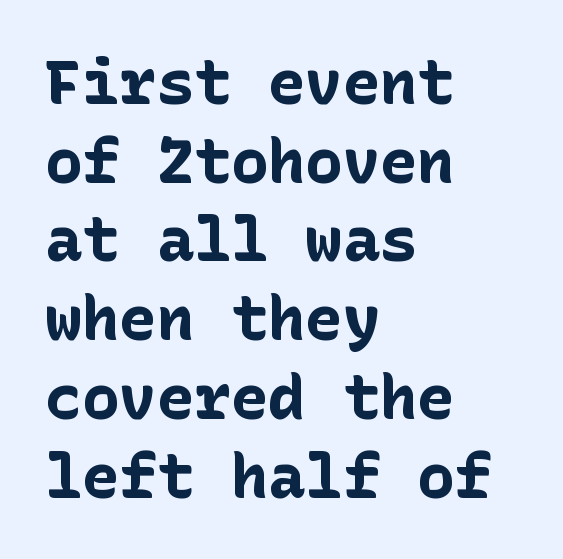
The passage shown is not underscored anywhere. The block of text has a typical density, with ordinary space between rows. Typographic density is high because the face is bold. A classic flush-left, rag-right setting is used for this passage. The passage shown has conventional tracking throughout. If you drew a line through each stem, it would be perfectly vertical.
